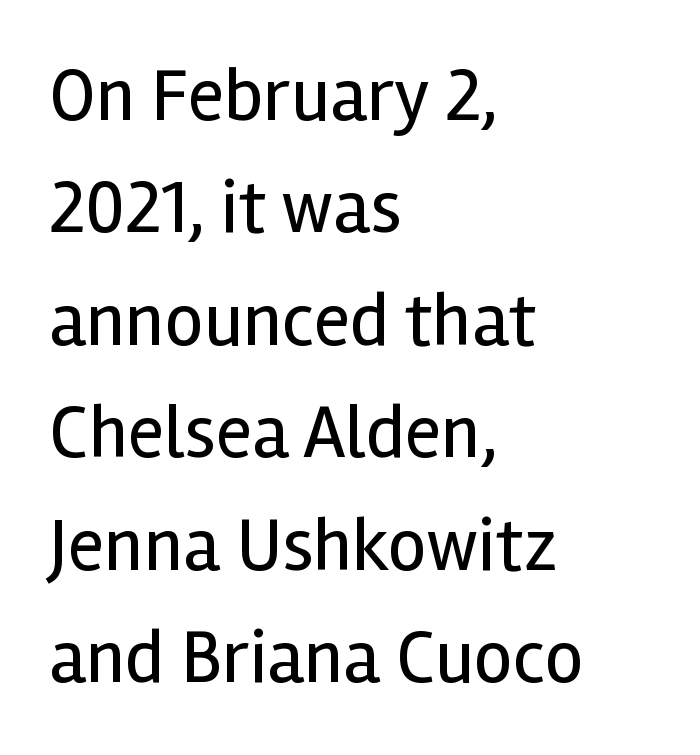
Q: Is the text bold? A: No.
Q: Is the text italic (slanted)? A: No, it is upright.
Q: Is the typeface a serif or a sans-serif typeface? A: Sans-serif.
Q: Is the text underlined? A: No.
Q: How is the paragraph aligned? A: Left-aligned.
Q: Is the spacing between letters normal or unusually wide? A: Normal.
Q: Is the spacing between lines tight, normal or loose? A: Normal.
Q: Width (condensed, normal, or wide)? A: Normal.
Q: x-height? A: Medium.
Q: Monospaced? A: No.
